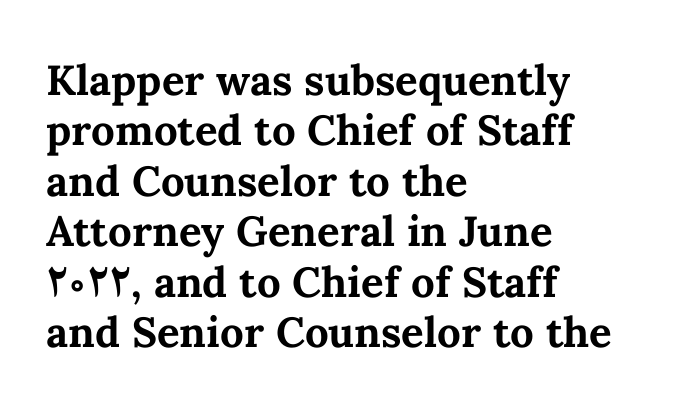
{"italic": "no", "bold": "yes", "weight": "bold", "width": "normal", "stroke_contrast": "medium", "x_height": "medium", "monospaced": "no", "underline": "no", "align": "left", "line_spacing_ratio": 1.2, "letter_spacing": "normal", "letter_spacing_em": 0.0, "glyph_px": 42}
